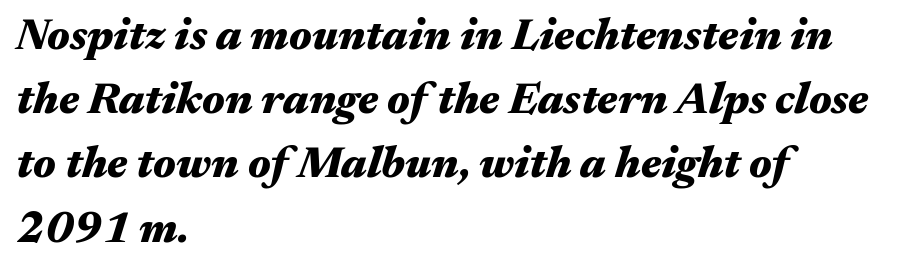
Q: Is the text bold? A: Yes.
Q: Is the text italic (slanted)? A: Yes, it leans right by about 17 degrees.
Q: Is the text underlined? A: No.
Q: How is the paragraph aligned? A: Left-aligned.
Q: Is the spacing between letters normal or unusually wide? A: Normal.
Q: Is the spacing between lines tight, normal or loose? A: Normal.
Q: Width (condensed, normal, or wide)? A: Wide.
Q: Stroke contrast? A: Medium.
Q: x-height? A: Medium.
Q: Monospaced? A: No.
